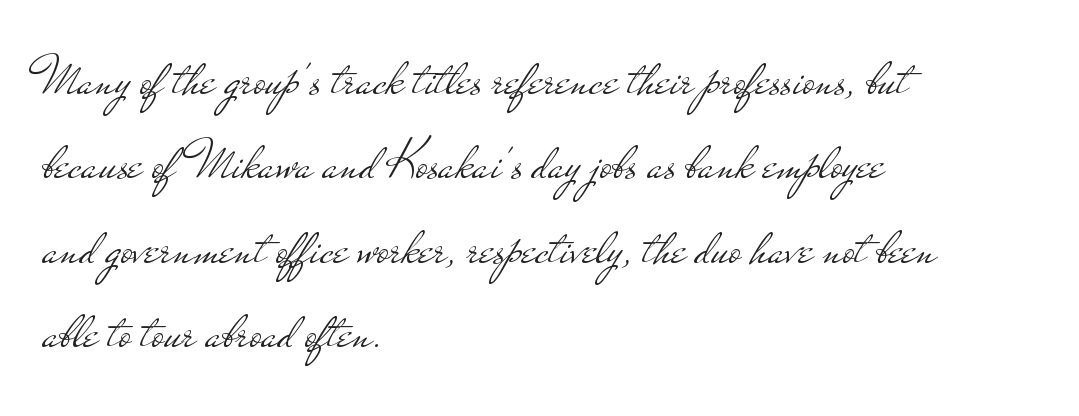
{"serif": "no", "bold": "no", "weight": "light", "width": "wide", "stroke_contrast": "low", "x_height": "small", "monospaced": "no", "underline": "no", "align": "left", "line_spacing": "normal", "line_spacing_ratio": 1.48, "letter_spacing": "normal", "letter_spacing_em": 0.0, "glyph_px": 57}
